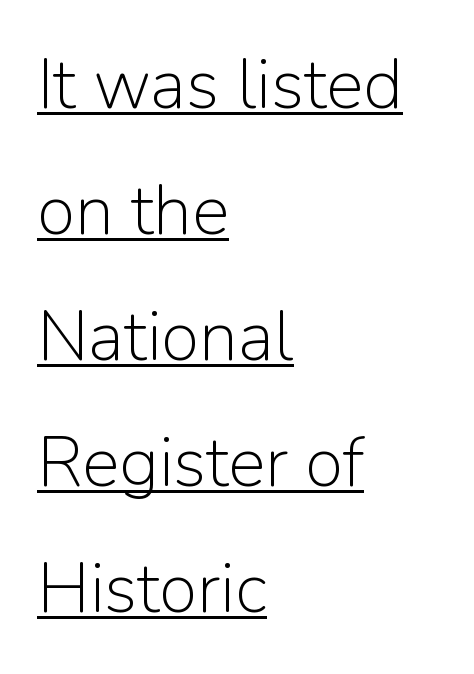
Q: Is the text bold? A: No.
Q: Is the text italic (slanted)? A: No, it is upright.
Q: Is the typeface a serif or a sans-serif typeface? A: Sans-serif.
Q: Is the text underlined? A: Yes.
Q: How is the paragraph aligned? A: Left-aligned.
Q: Is the spacing between letters normal or unusually wide? A: Normal.
Q: Width (condensed, normal, or wide)? A: Normal.
Q: Stroke contrast? A: Low.
Q: x-height? A: Medium.
Q: Monospaced? A: No.
